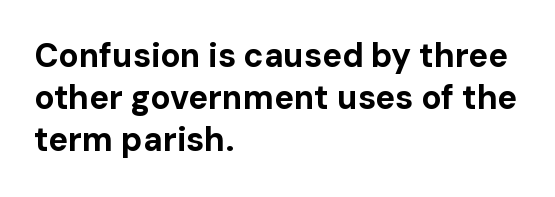
The characters look thick and weighty, a clear bold. The face used here is proportionally spaced, like ordinary book or web type. Posture: straight, roman, zero tilt. Observe the absence of serifs on each vertical stroke in this sample.
